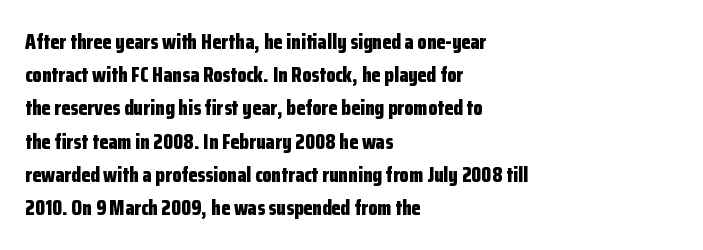
{"italic": "no", "bold": "yes", "underline": "no", "align": "left", "line_spacing": "normal", "line_spacing_ratio": 1.58, "letter_spacing": "normal", "letter_spacing_em": 0.0, "glyph_px": 21}
